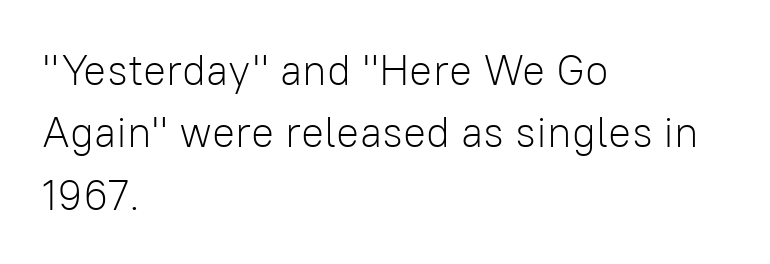
The image shows 43 px light sans-serif type, upright; set left-aligned, normal line spacing (1.45x), normal letter spacing, not underlined; low stroke contrast and a medium x-height.
